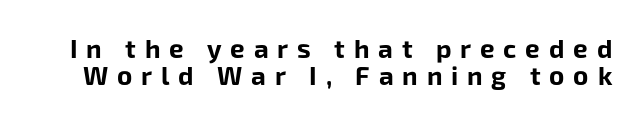
{"italic": "no", "bold": "yes", "underline": "no", "line_spacing": "tight", "line_spacing_ratio": 1.03, "letter_spacing": "wide", "letter_spacing_em": 0.34, "glyph_px": 26}
